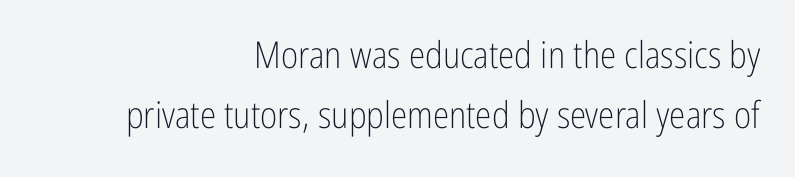
Q: Is the text bold? A: No.
Q: Is the text italic (slanted)? A: No, it is upright.
Q: Is the typeface a serif or a sans-serif typeface? A: Sans-serif.
Q: Is the text underlined? A: No.
Q: How is the paragraph aligned? A: Right-aligned.
Q: Is the spacing between letters normal or unusually wide? A: Normal.
Q: Is the spacing between lines tight, normal or loose? A: Normal.
Q: Width (condensed, normal, or wide)? A: Condensed.
Q: Stroke contrast? A: Low.
Q: x-height? A: Medium.
Q: Monospaced? A: No.
